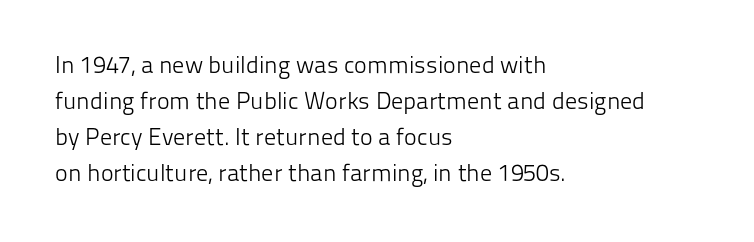
{"italic": "no", "bold": "no", "underline": "no", "align": "left", "line_spacing": "normal", "line_spacing_ratio": 1.5, "letter_spacing": "normal", "letter_spacing_em": 0.0, "glyph_px": 24}
